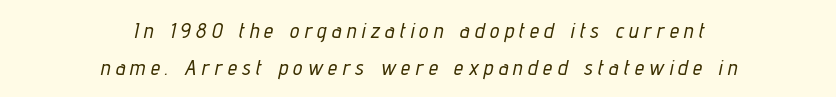
Q: Is the text italic (slanted)? A: Yes, it leans right by about 12 degrees.
Q: Is the text underlined? A: No.
Q: How is the paragraph aligned? A: Centered.
Q: Is the spacing between letters normal or unusually wide? A: Unusually wide.
